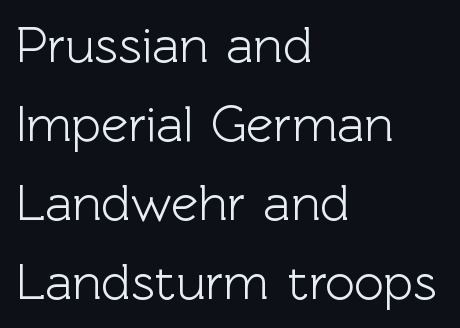
The image shows 51 px sans-serif type, upright; set left-aligned, normal line spacing (1.55x), normal letter spacing, not underlined; a medium x-height.
